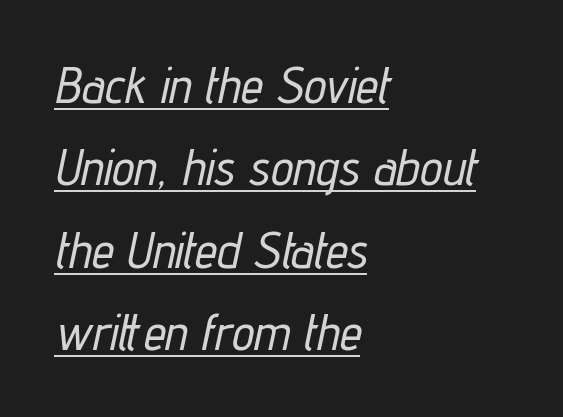
Regarding leading, the lines here are spaced in the standard way. Proportional: the letters do not fall into vertical columns. The paragraph has a hard left edge and a soft right edge. The lettering is marked with a stroke running underneath it. Inter-character spacing is left at the font's built-in metrics.
